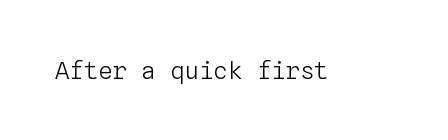
Only glyphs here, with clear space below each row. Notice how the stems are strictly vertical — no italics here. Between one letter and the next there's only the usual sliver of space. Is this a heavy cut? Hardly; it is regular or lighter.
